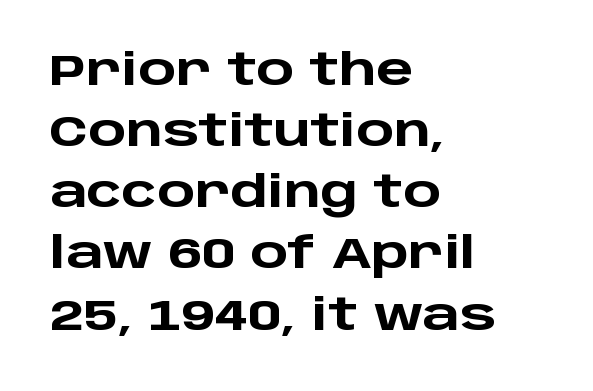
Looks like regular typesetting: each glyph gets only the width it needs. The rendering shows plain stroke endings on the letterforms — a sans-serif design. The rag falls on the right side of this text block. Each row of text sits above clean, open space. Every character sits straight up, as roman type does. Vertically, the passage feels balanced, rows spaced as you'd expect.
